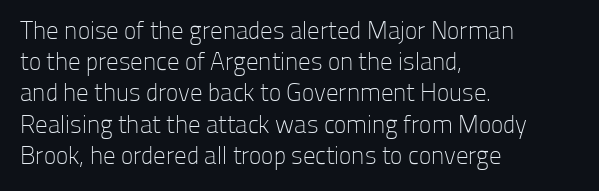
The image shows 25 px text type, upright; set left-aligned, normal line spacing (1.25x), normal letter spacing, not underlined.
